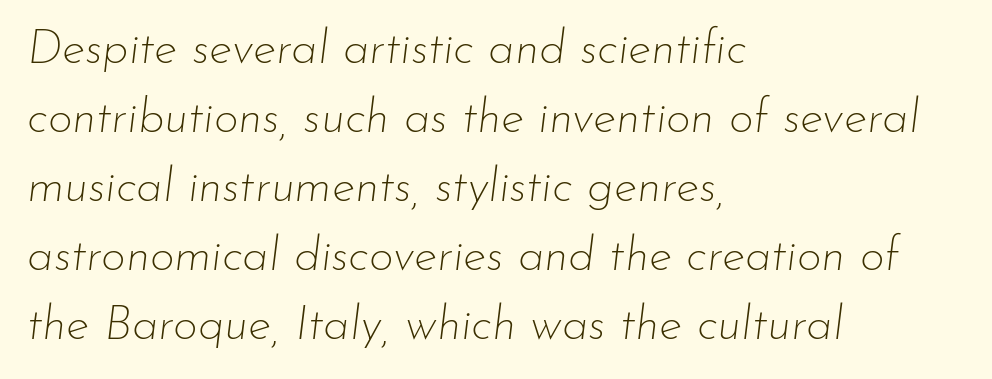
The image shows 48 px thin type, italic (leaning right); set left-aligned, normal line spacing (1.44x), normal letter spacing, not underlined; low stroke contrast and a small x-height.
